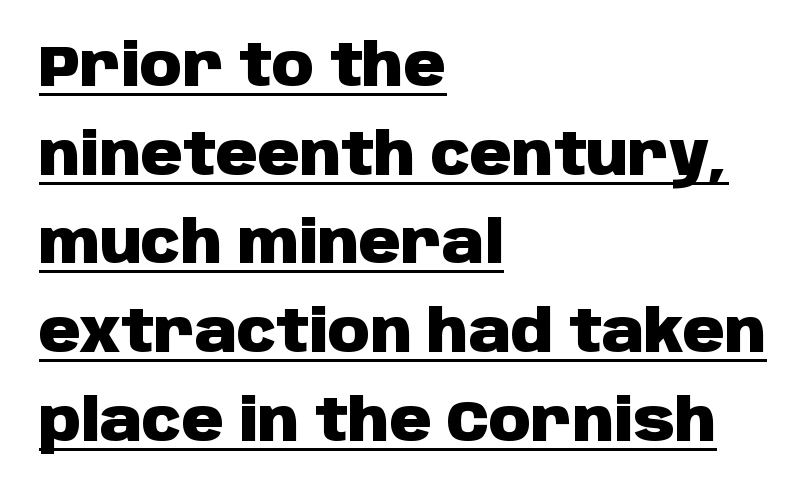
The image shows 58 px heavy sans-serif type, upright; set left-aligned, normal line spacing (1.53x), normal letter spacing, underlined; low stroke contrast and a large x-height.
